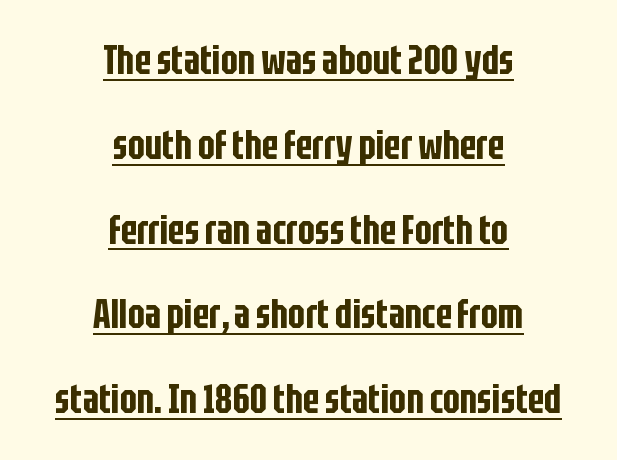
The image shows 40 px condensed sans-serif type, upright; set centered, loose line spacing (2.12x), normal letter spacing, underlined; low stroke contrast and a large x-height.
